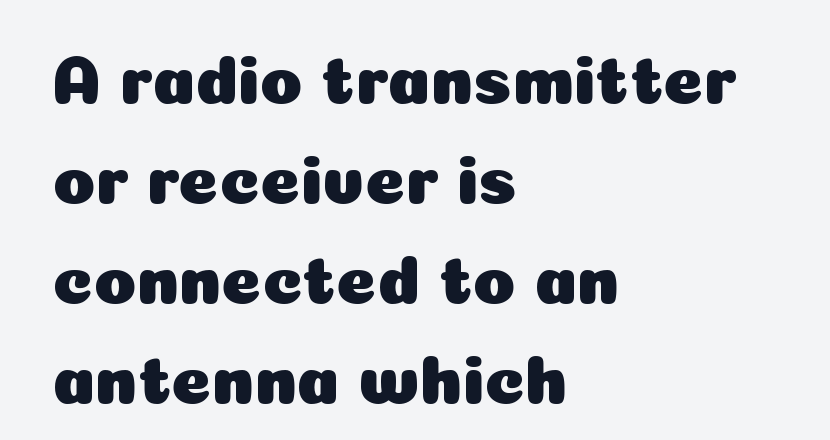
Leading matches the norm, producing a regular column. The face used here is proportionally spaced, like ordinary book or web type. The designer went with a sans here, leaving each stem footless. The letterforms sit shoulder to shoulder at normal distance. Is the block centered? No — it sits flush against the left margin. Unmarked baselines from the first word to the last.
